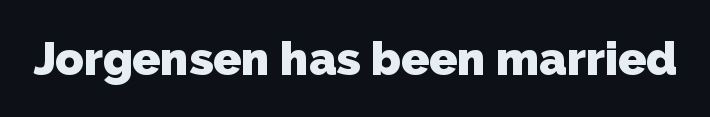
Q: Is the text bold? A: Yes.
Q: Is the typeface a serif or a sans-serif typeface? A: Sans-serif.
Q: Is the text underlined? A: No.
Q: Is the spacing between letters normal or unusually wide? A: Normal.
Q: Width (condensed, normal, or wide)? A: Normal.
Q: Stroke contrast? A: Low.
Q: x-height? A: Medium.
Q: Monospaced? A: No.
